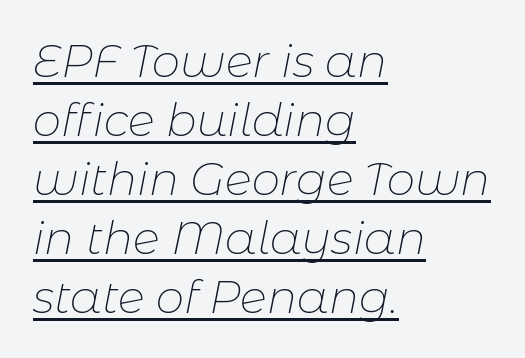
The weight would be labelled regular, book, light, or lighter still. Beneath each row of characters lies a ruled line. A classic flush-left, rag-right setting is used for this passage. There is no visible air inserted between adjacent glyphs. Observe the lean: these are italic letterforms. Proportional: the letters do not fall into vertical columns.
